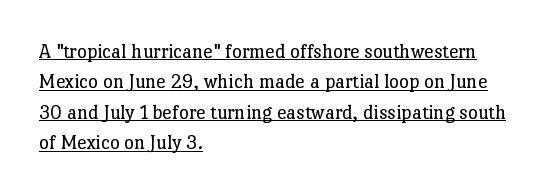
Q: Is the text bold? A: No.
Q: Is the text italic (slanted)? A: No, it is upright.
Q: Is the text underlined? A: Yes.
Q: How is the paragraph aligned? A: Left-aligned.
Q: Is the spacing between letters normal or unusually wide? A: Normal.
Q: Is the spacing between lines tight, normal or loose? A: Normal.
